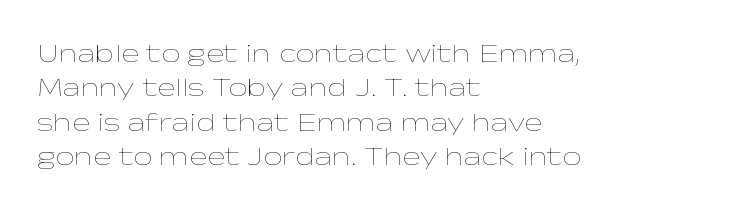
The letterforms sit at book weight or below. Honestly, the letter spacing is just normal — you wouldn't notice it. The type sits square on the baseline with zero lean. Unmarked baselines from the first word to the last. The text block is weighted toward the left margin, trailing off unevenly rightward. The designer left line spacing at the default.
